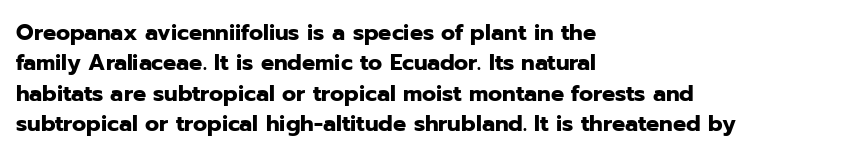
The image shows 22 px bold type, upright; set left-aligned, normal line spacing (1.38x), normal letter spacing, not underlined.
